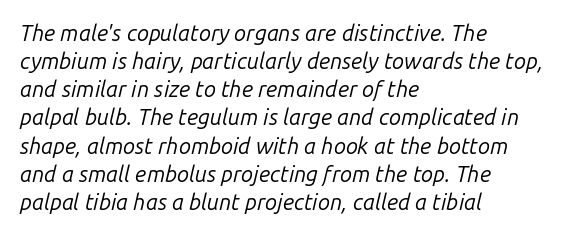
{"italic": "yes", "lean": "right", "slant_degrees": 14, "bold": "no", "underline": "no", "align": "left", "line_spacing": "normal", "line_spacing_ratio": 1.28, "letter_spacing": "normal", "letter_spacing_em": 0.0, "glyph_px": 22}
